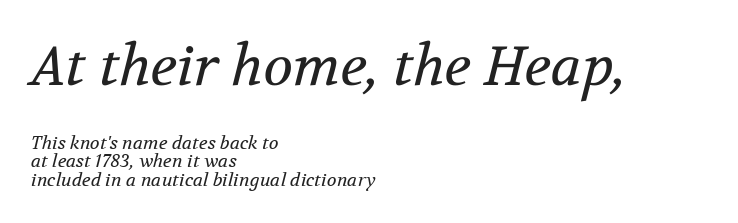
{"serif": "yes", "italic": "yes", "lean": "right", "slant_degrees": 12, "bold": "no", "weight": "regular", "width": "normal", "stroke_contrast": "medium", "x_height": "medium", "monospaced": "no", "underline": "no", "align": "left", "line_spacing": "tight", "line_spacing_ratio": 1.02, "letter_spacing": "normal", "letter_spacing_em": 0.0, "larger_block": "first", "size_ratio": 3.06, "glyph_px": 55}
